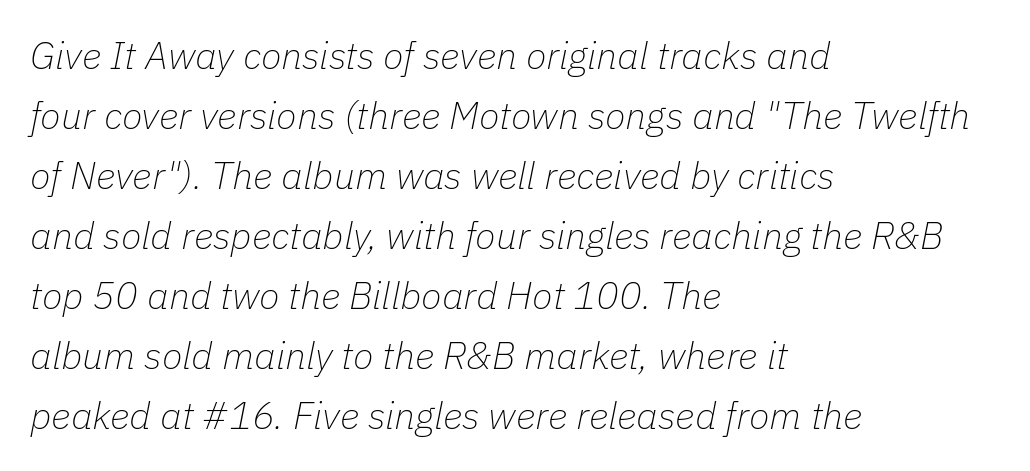
The image shows 38 px thin type, italic (leaning right); set left-aligned, normal line spacing (1.58x), normal letter spacing, not underlined; low stroke contrast and a medium x-height.
